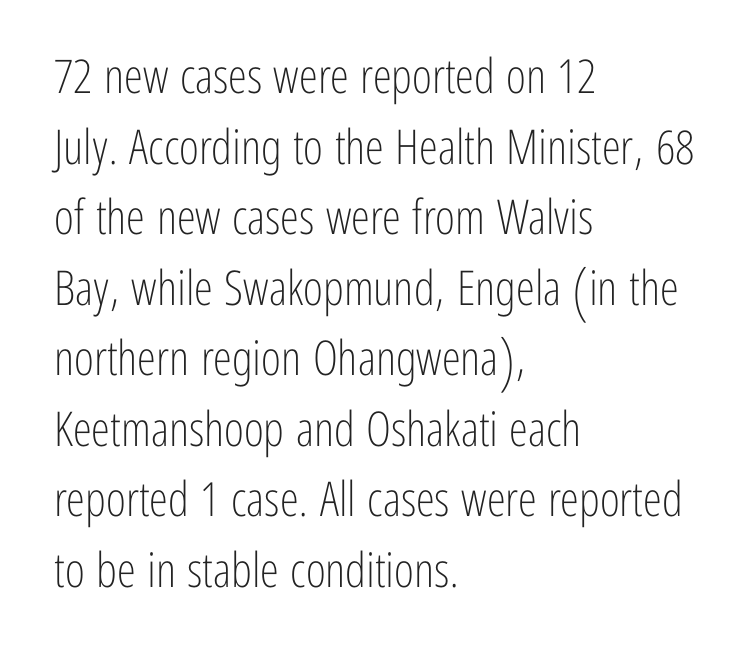
The image shows 48 px light, condensed sans-serif type, upright; set left-aligned, normal line spacing (1.47x), normal letter spacing, not underlined; low stroke contrast and a medium x-height.
